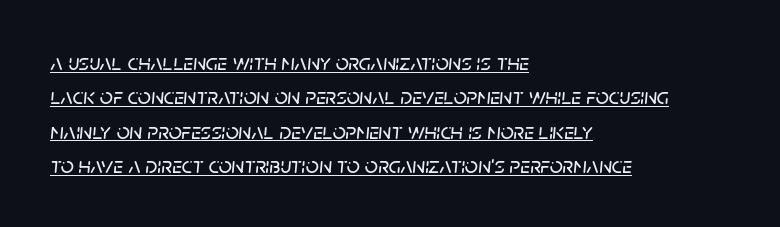
The glyphs look as if they've been sheared to an angle. Where is the straight margin? On the left. Like a heading marked for emphasis, these lines bear an underscore. No extra tracking has been applied to these lines.
